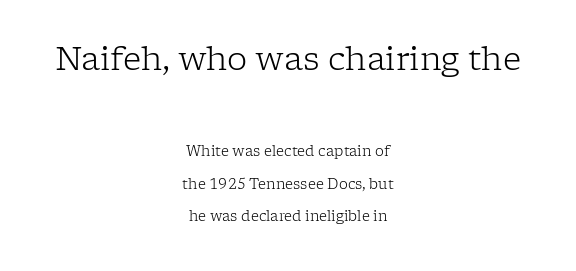
Unlike a clean sans, this face finishes its strokes with serifs. Interline gaps are noticeably wide in this sample. How are the letters spaced? Ordinarily, with no added tracking. A light-to-regular cut is what we see here. The first block has been scaled up relative to the second. A clean baseline with only descenders dipping below it.
